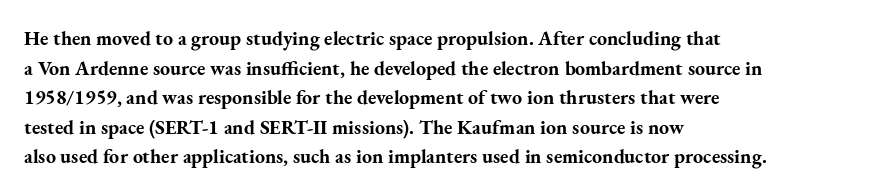
The rendering uses a bold face; every stroke is thick and dark. Compared with a centered layout, this one pins lines to the left instead. Underline: absent. In terms of letterspacing, this is plain default setting. Italic: no, the glyphs are upright roman. How would I describe the line gaps? Plain and ordinary.
